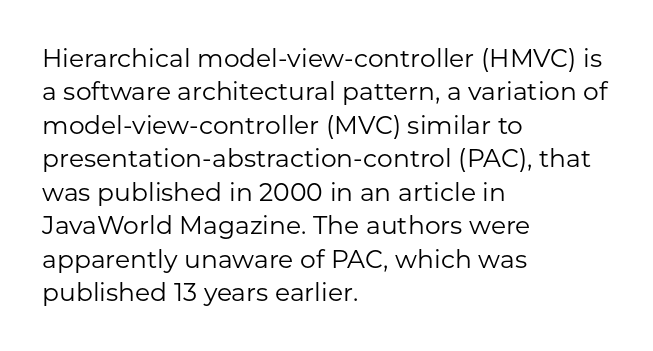
Q: Is the text bold? A: No.
Q: Is the text italic (slanted)? A: No, it is upright.
Q: Is the text underlined? A: No.
Q: How is the paragraph aligned? A: Left-aligned.
Q: Is the spacing between letters normal or unusually wide? A: Normal.
Q: Is the spacing between lines tight, normal or loose? A: Normal.
